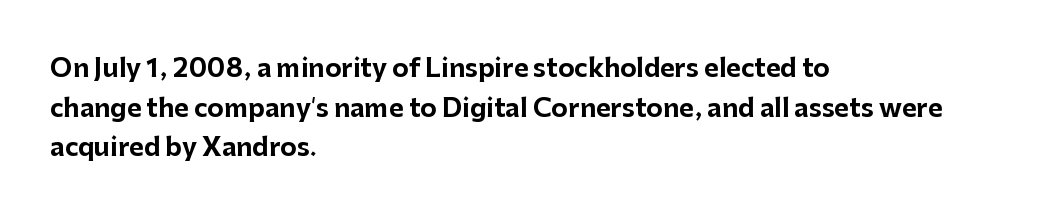
{"italic": "no", "bold": "yes", "underline": "no", "align": "left", "line_spacing": "normal", "line_spacing_ratio": 1.59, "letter_spacing": "normal", "letter_spacing_em": 0.0, "glyph_px": 25}
